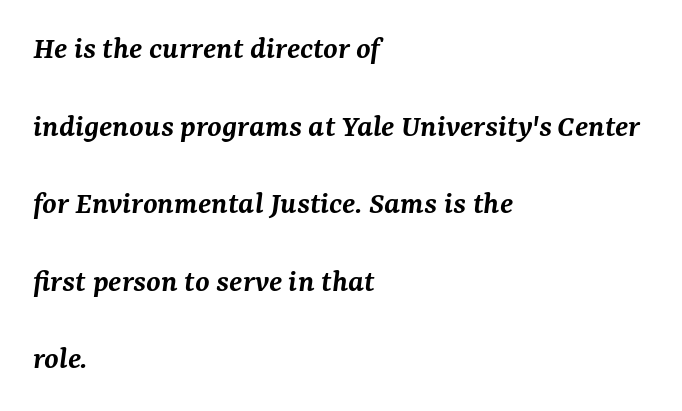
Q: Is the text bold? A: Semi-bold.
Q: Is the text italic (slanted)? A: Yes, it leans right by about 7 degrees.
Q: Is the typeface a serif or a sans-serif typeface? A: Serif.
Q: Is the text underlined? A: No.
Q: How is the paragraph aligned? A: Left-aligned.
Q: Is the spacing between letters normal or unusually wide? A: Normal.
Q: Is the spacing between lines tight, normal or loose? A: Loose.
Q: Width (condensed, normal, or wide)? A: Normal.
Q: Stroke contrast? A: Medium.
Q: x-height? A: Medium.
Q: Monospaced? A: No.
